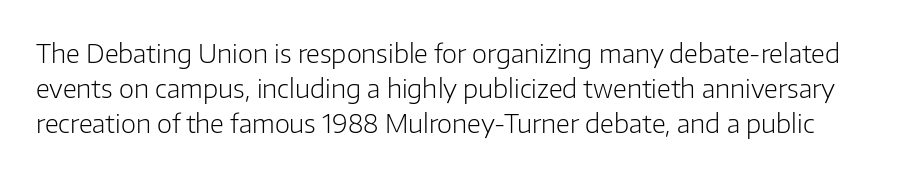
Descenders hang freely into open space. Do the letters lean? They stand straight. Stems and bowls with no extra thickness — not bold. Letter spacing: default.
